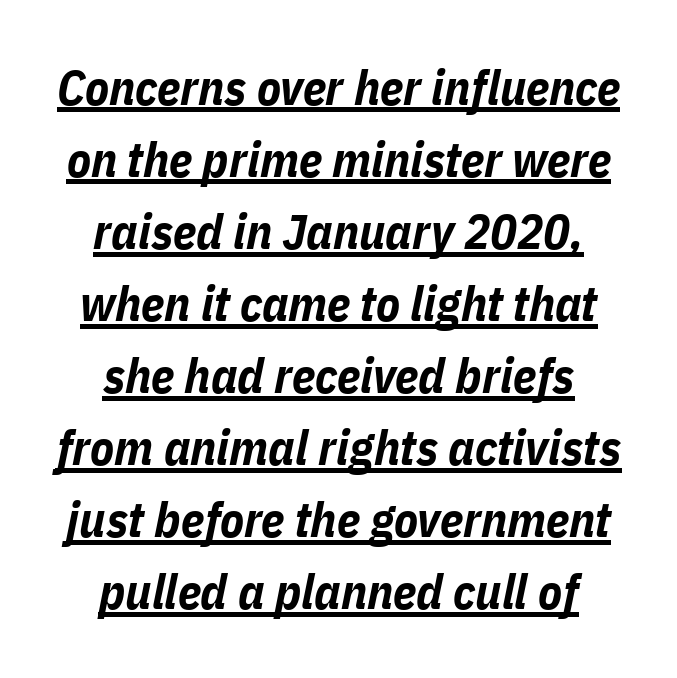
The image shows 49 px bold, condensed type, italic (leaning right); set centered, normal line spacing (1.47x), normal letter spacing, underlined; low stroke contrast and a medium x-height.
